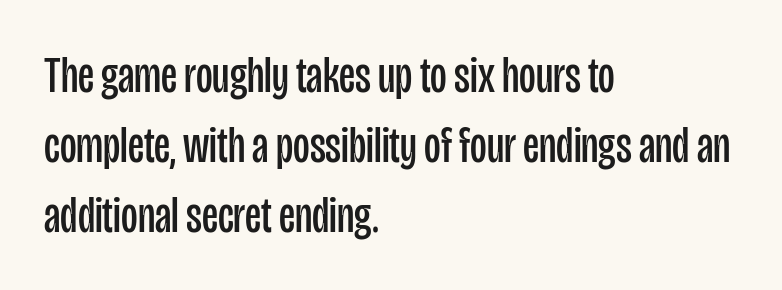
The image shows 51 px regular-weight, condensed sans-serif type, upright; set left-aligned, normal line spacing (1.37x), normal letter spacing, not underlined; low stroke contrast and a large x-height.
